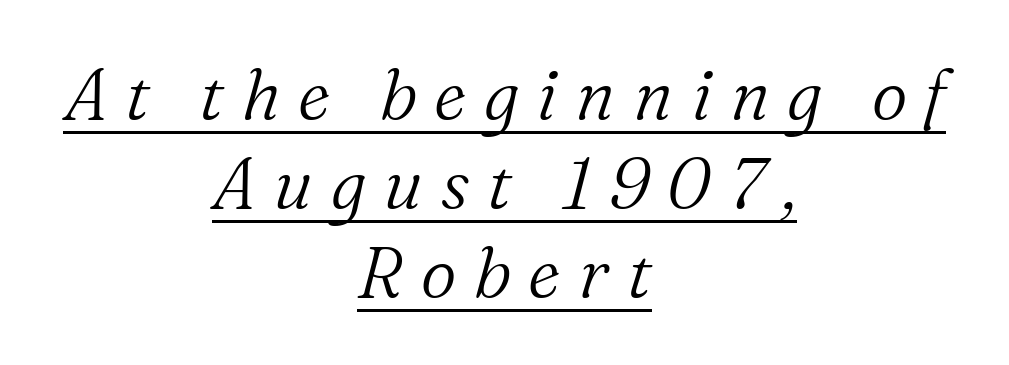
{"serif": "yes", "italic": "yes", "lean": "right", "slant_degrees": 16, "bold": "no", "weight": "light", "width": "normal", "stroke_contrast": "medium", "x_height": "medium", "monospaced": "no", "underline": "yes", "align": "center", "line_spacing": "normal", "line_spacing_ratio": 1.27, "letter_spacing": "wide", "letter_spacing_em": 0.25, "glyph_px": 70}
